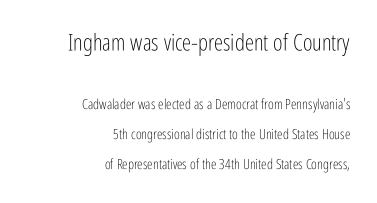
Anything drawn beneath the words? Only blank space. Layout note: lines flush right. Characters follow at the spacing the type designer built in. Designer's note — italics off, roman on. The letters look calm and open, with moderate or lighter stems.
